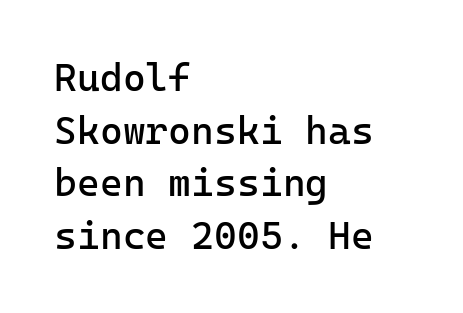
The image shows 39 px regular-weight sans-serif type, upright, monospaced; set left-aligned, normal line spacing (1.35x), normal letter spacing, not underlined; low stroke contrast and a medium x-height.
